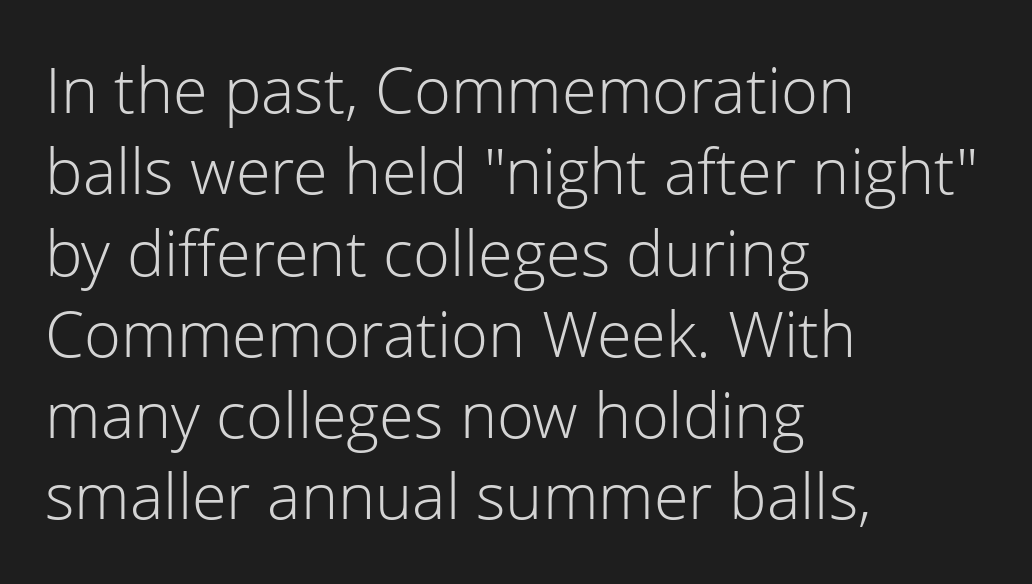
The image shows 63 px light sans-serif type, upright; set left-aligned, normal line spacing (1.29x), normal letter spacing, not underlined; low stroke contrast and a medium x-height.
